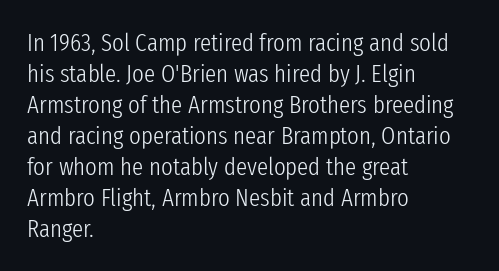
{"italic": "no", "bold": "no", "underline": "no", "align": "left", "line_spacing_ratio": 1.24, "letter_spacing": "normal", "letter_spacing_em": 0.0, "glyph_px": 25}
